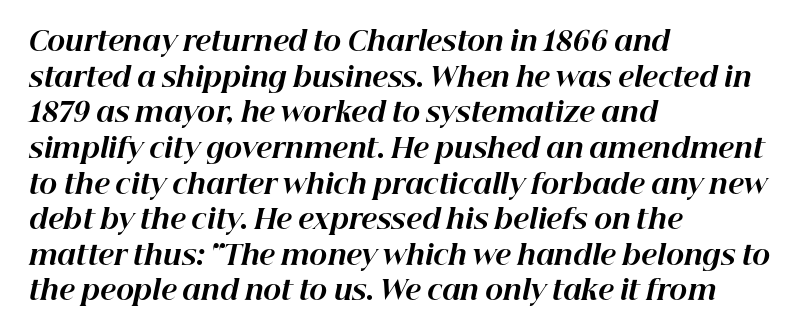
{"italic": "yes", "lean": "right", "slant_degrees": 12, "bold": "yes", "underline": "no", "align": "left", "line_spacing": "normal", "line_spacing_ratio": 1.32, "letter_spacing": "normal", "letter_spacing_em": 0.0, "glyph_px": 27}
